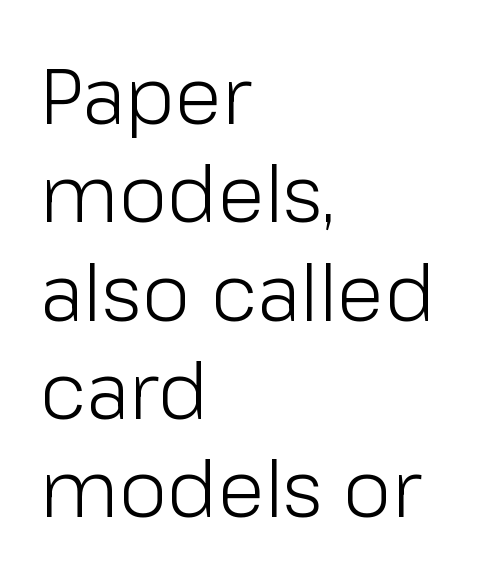
Horizontal bands of white between lines are of average thickness. The letters sit at their default tracking, neither squeezed nor spread. Stroke mass is kept to a normal reading level or below. Every character sits straight up, as roman type does. Proportional: the letters do not fall into vertical columns. The setting favours the left margin, as ordinary paragraphs usually do.
